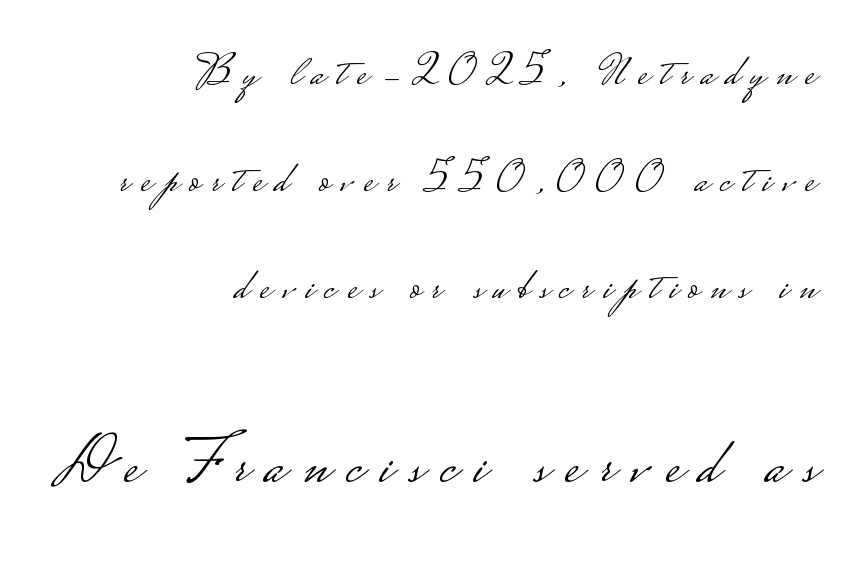
Two sizes are in play, and the larger belongs to the second block. In terms of letterspacing, this is a distinctly airy, spread setting. If you measured baseline to baseline, you'd find a long distance.
